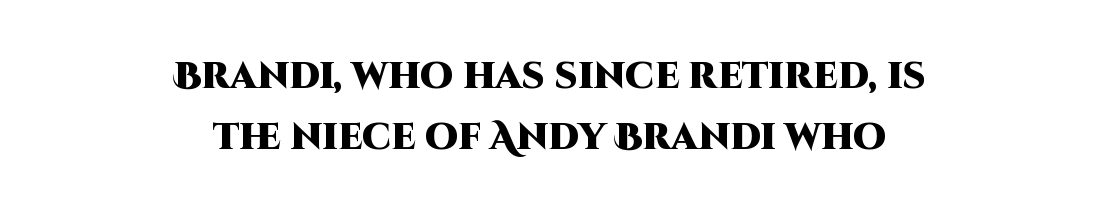
Set as a true bold cut, around the 700 mark. Where is the straight margin? There isn't one; the lines are centered. Italic: no, the glyphs are upright roman. Notice how descenders clear the ascenders below comfortably — that's standard leading.
